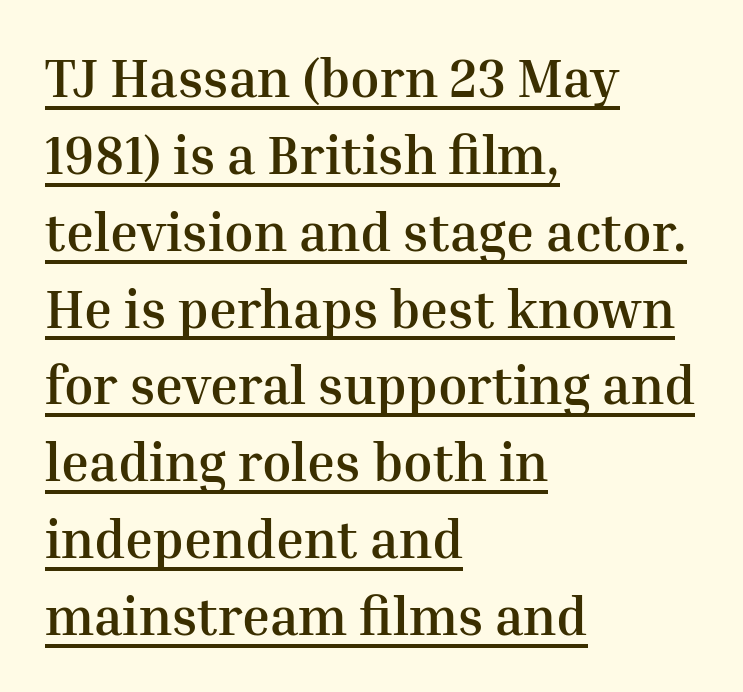
These lines keep a tight, regular rhythm from letter to letter. The letters stand upright; this is a roman face. The typesetting leans heavy: a genuine bold. If you measured baseline to baseline, you'd find a middling distance. This rendering uses left alignment, leaving the right contour irregular. The passage shown is typed in a proportional face where columns would drift.
